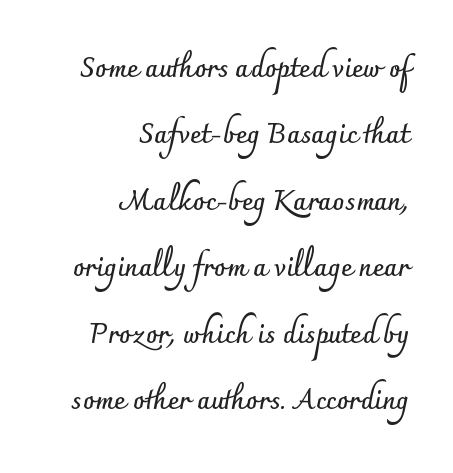
Q: Is the text bold? A: Yes.
Q: Is the text italic (slanted)? A: Yes.
Q: Is the text underlined? A: No.
Q: How is the paragraph aligned? A: Right-aligned.
Q: Is the spacing between letters normal or unusually wide? A: Normal.
Q: Is the spacing between lines tight, normal or loose? A: Loose.
